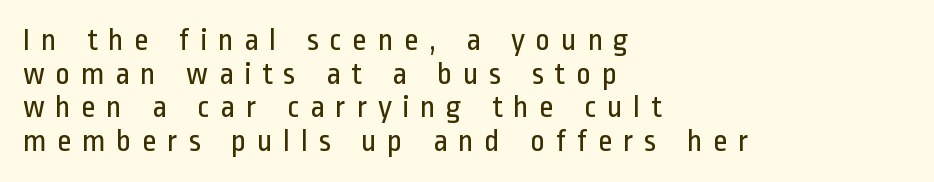
The image shows 32 px regular-weight, condensed sans-serif type, upright; set left-aligned, tight line spacing (1.05x), unusually wide letter spacing (+0.32 em), not underlined; low stroke contrast and a medium x-height.
